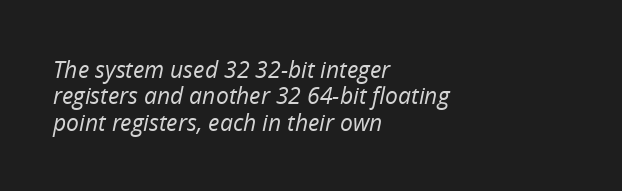
The image shows 23 px text type, italic (leaning right); set left-aligned, tight line spacing (1.15x), normal letter spacing, not underlined.
